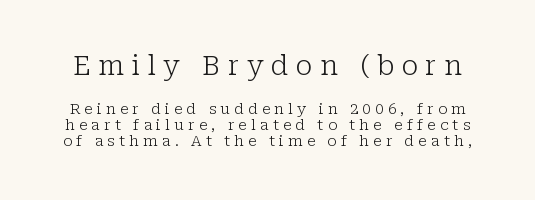
Q: Is the text bold? A: No.
Q: Is the text italic (slanted)? A: No, it is upright.
Q: Is the text underlined? A: No.
Q: Is the spacing between letters normal or unusually wide? A: Unusually wide.
Q: Is the spacing between lines tight, normal or loose? A: Tight.
Q: Which block of text is set in a larger size, the first (top) or the second (bottom)? A: The first (top) one.
